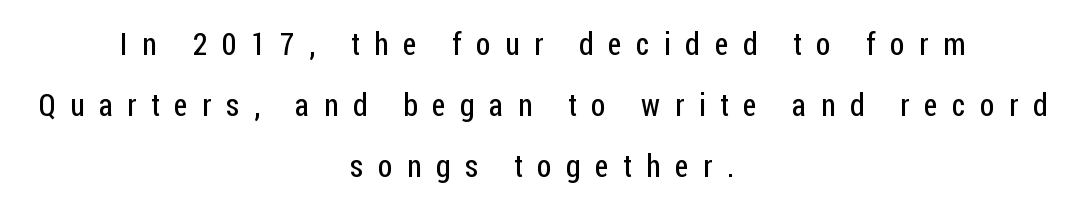
The space directly below the letters is spotless. The face used here is rendered with a markedly widened letterfit. This is sans-serif lettering, the kind often seen on screens and signage. A light-to-regular cut is what we see here.
